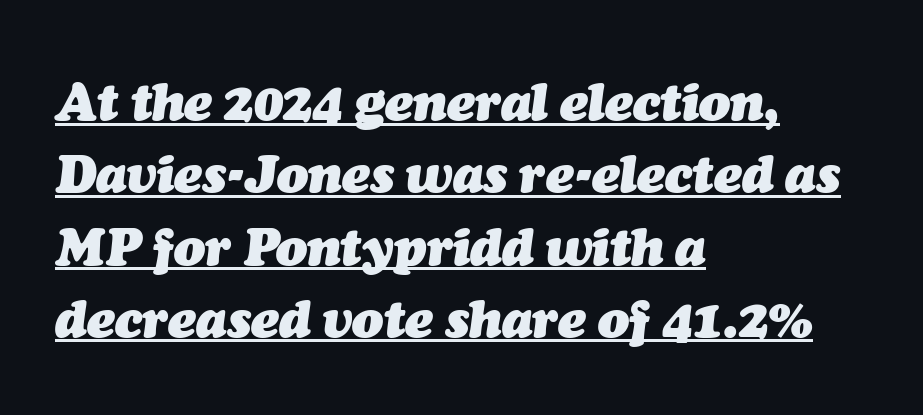
Chunky letters — that's bold for sure. Between one letter and the next there's only the usual sliver of space. These lines are rendered in a variable-pitch font. Slant detected: the letters are inclined.
